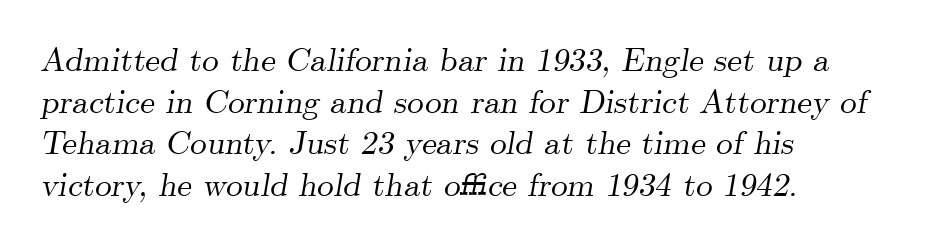
Q: Is the text italic (slanted)? A: Yes, it leans right by about 9 degrees.
Q: Is the typeface a serif or a sans-serif typeface? A: Serif.
Q: Is the text underlined? A: No.
Q: How is the paragraph aligned? A: Left-aligned.
Q: Is the spacing between letters normal or unusually wide? A: Normal.
Q: Is the spacing between lines tight, normal or loose? A: Normal.
Q: Width (condensed, normal, or wide)? A: Normal.
Q: Stroke contrast? A: Medium.
Q: x-height? A: Small.
Q: Monospaced? A: No.
